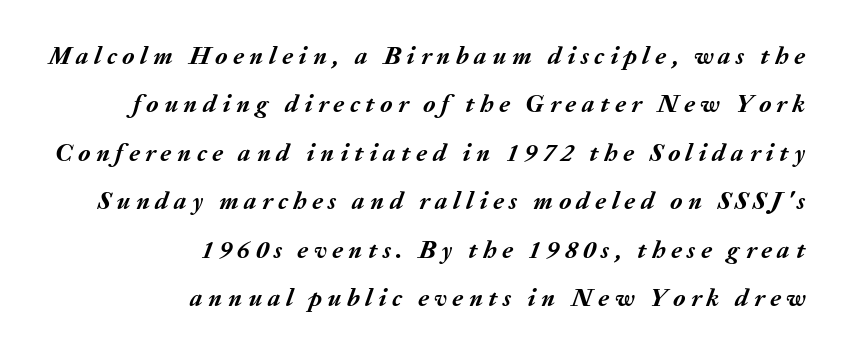
The image shows 25 px bold type, italic (leaning right); set right-aligned, loose line spacing (1.94x), unusually wide letter spacing (+0.22 em), not underlined.
